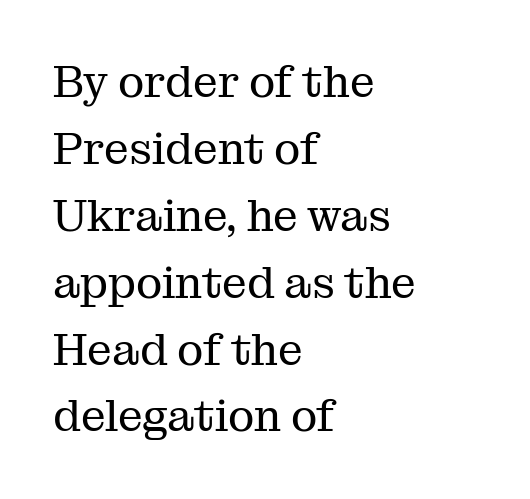
Short note: letters normally spaced. The rendering uses natural spacing where letterforms have individual widths. Where is the straight margin? On the left. Stems and bowls with no extra thickness — not bold. Honestly, there is no underline to notice here at all.
